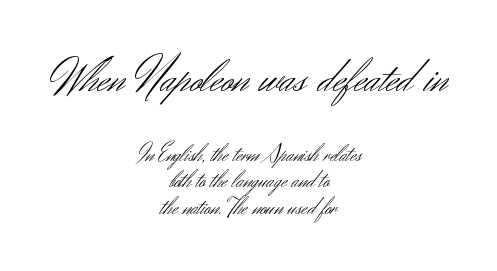
Q: Is the text bold? A: No.
Q: Is the text italic (slanted)? A: Yes.
Q: Is the typeface a serif or a sans-serif typeface? A: Sans-serif.
Q: Is the text underlined? A: No.
Q: How is the paragraph aligned? A: Centered.
Q: Is the spacing between letters normal or unusually wide? A: Normal.
Q: Is the spacing between lines tight, normal or loose? A: Tight.
Q: Which block of text is set in a larger size, the first (top) or the second (bottom)? A: The first (top) one.
Q: Width (condensed, normal, or wide)? A: Normal.
Q: Stroke contrast? A: Medium.
Q: x-height? A: Small.
Q: Monospaced? A: No.
